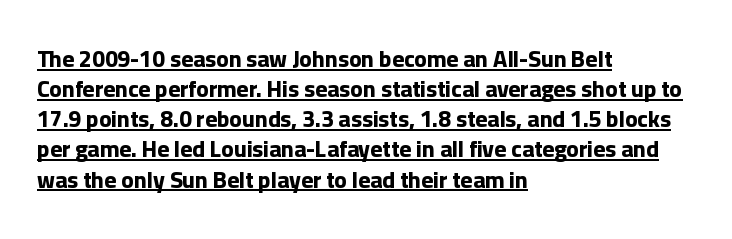
{"italic": "no", "bold": "yes", "underline": "yes", "align": "left", "line_spacing": "normal", "line_spacing_ratio": 1.31, "letter_spacing": "normal", "letter_spacing_em": 0.0, "glyph_px": 23}
